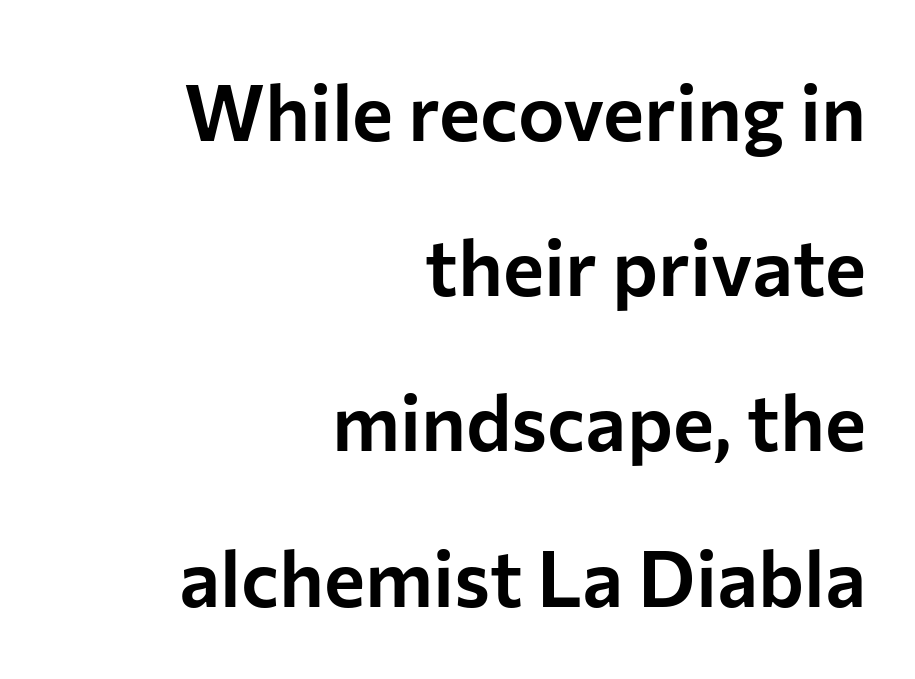
If you drew a ruler down the right edge, every line would touch it. The characters display no serif detailing; their extremities are plain. Ascenders rise straight up at ninety degrees. Each row of text sits above clean, open space. The face used here is rendered with its standard letterfit.
